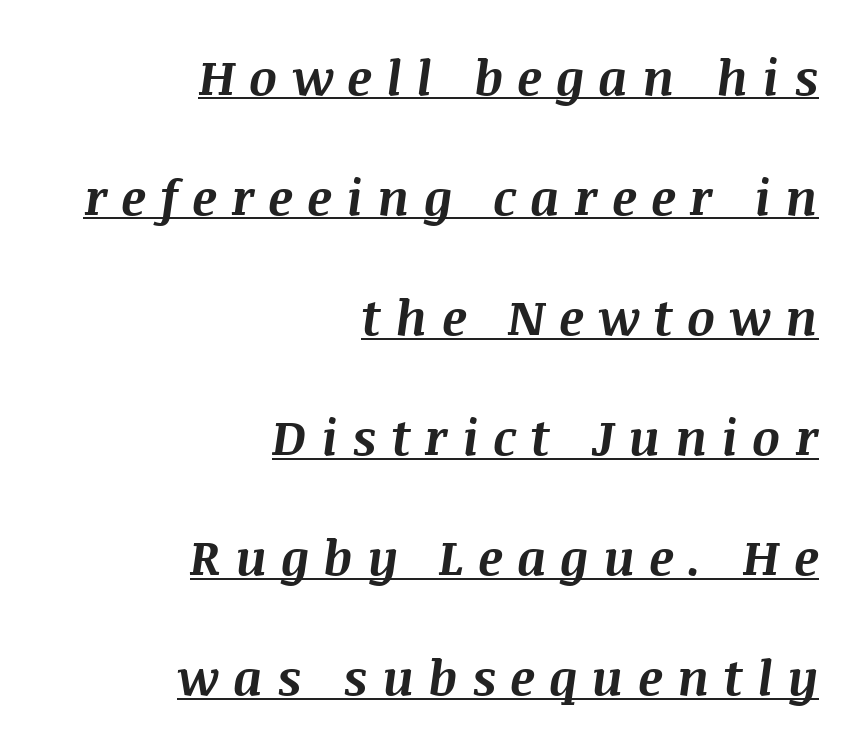
The image shows 49 px bold type, italic (leaning right); set right-aligned, loose line spacing (2.45x), unusually wide letter spacing (+0.29 em), underlined; medium stroke contrast and a large x-height.
